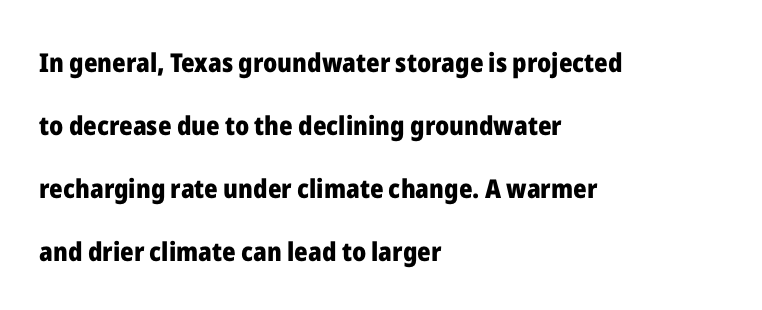
Q: Is the text bold? A: Yes.
Q: Is the text italic (slanted)? A: No, it is upright.
Q: Is the text underlined? A: No.
Q: How is the paragraph aligned? A: Left-aligned.
Q: Is the spacing between letters normal or unusually wide? A: Normal.
Q: Is the spacing between lines tight, normal or loose? A: Loose.
